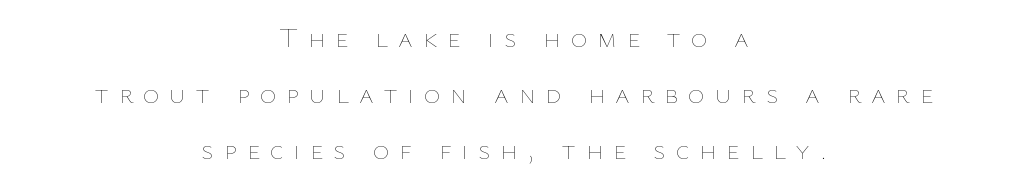
Looks like regular typesetting: each glyph gets only the width it needs. Do the letters lean? They stand straight. The paragraph shown floats in the horizontal middle. The line-height multiplier appears high, well above default. Unbolded letterforms with no extra heft.
